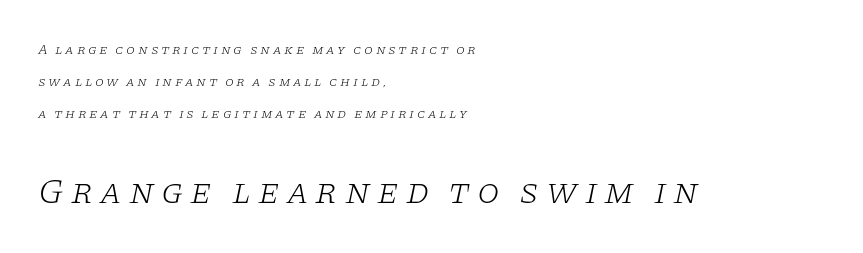
You get the small type first, then a jump to larger type. The strip under each line holds only bare page. Loosely led — the rows are spread out. Yep, that's italic — everything's leaning.
